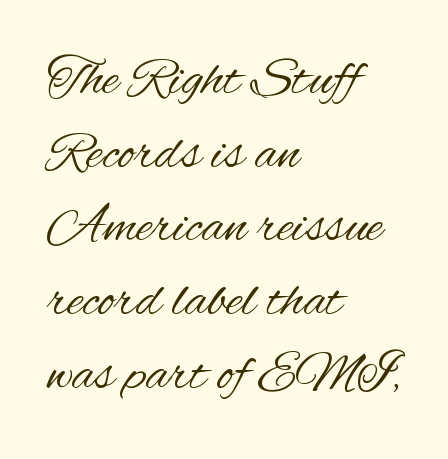
Type without underlining. How would I describe the line gaps? Plain and ordinary. Short note: letters normally spaced. Character widths vary here, with narrow letters taking less room than wide ones. This is sans-serif lettering, the kind often seen on screens and signage.
